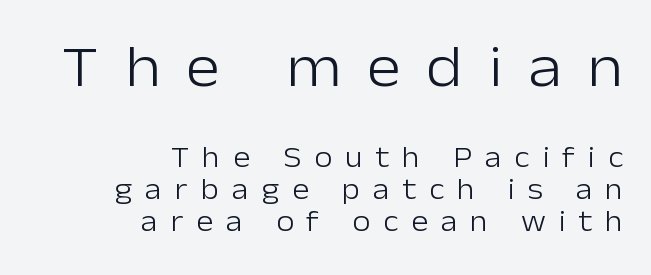
Q: Is the text bold? A: No.
Q: Is the text italic (slanted)? A: No, it is upright.
Q: Is the typeface a serif or a sans-serif typeface? A: Sans-serif.
Q: Is the text underlined? A: No.
Q: How is the paragraph aligned? A: Right-aligned.
Q: Is the spacing between letters normal or unusually wide? A: Unusually wide.
Q: Is the spacing between lines tight, normal or loose? A: Tight.
Q: Which block of text is set in a larger size, the first (top) or the second (bottom)? A: The first (top) one.
Q: Width (condensed, normal, or wide)? A: Normal.
Q: Stroke contrast? A: Low.
Q: x-height? A: Medium.
Q: Monospaced? A: No.
